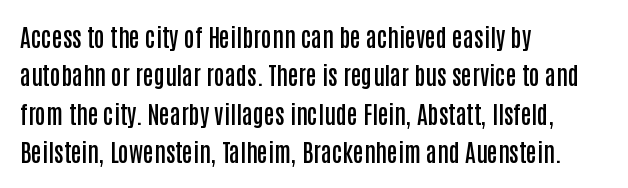
{"italic": "no", "bold": "semi", "underline": "no", "align": "left", "line_spacing": "normal", "line_spacing_ratio": 1.6, "letter_spacing": "normal", "letter_spacing_em": 0.0, "glyph_px": 24}
